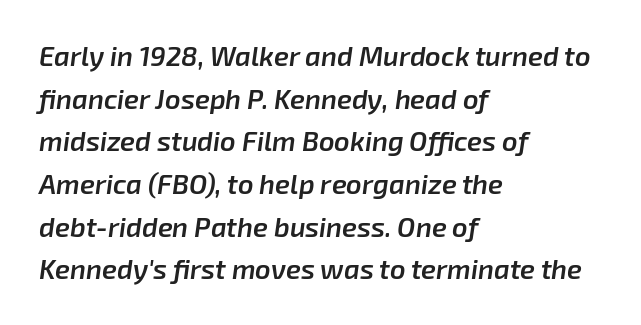
{"italic": "yes", "lean": "right", "slant_degrees": 8, "bold": "semi", "underline": "no", "align": "left", "line_spacing": "normal", "line_spacing_ratio": 1.58, "letter_spacing": "normal", "letter_spacing_em": 0.0, "glyph_px": 27}
